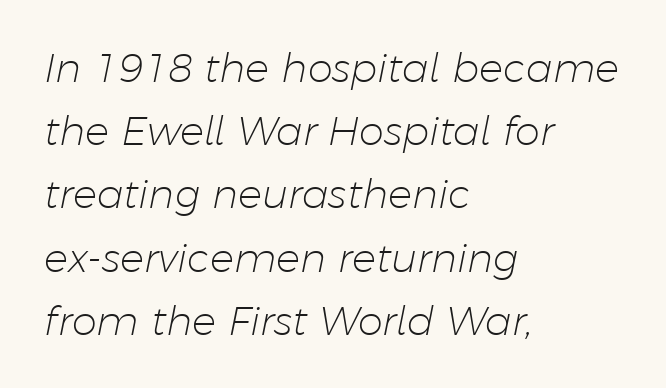
{"italic": "yes", "lean": "right", "slant_degrees": 11, "bold": "no", "weight": "light", "width": "normal", "stroke_contrast": "low", "x_height": "medium", "monospaced": "no", "underline": "no", "align": "left", "line_spacing": "normal", "line_spacing_ratio": 1.58, "letter_spacing": "normal", "letter_spacing_em": 0.0, "glyph_px": 40}
